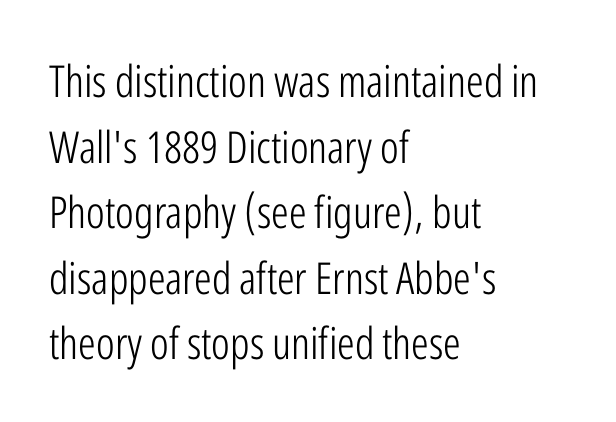
Q: Is the text bold? A: No.
Q: Is the text italic (slanted)? A: No, it is upright.
Q: Is the typeface a serif or a sans-serif typeface? A: Sans-serif.
Q: Is the text underlined? A: No.
Q: How is the paragraph aligned? A: Left-aligned.
Q: Is the spacing between letters normal or unusually wide? A: Normal.
Q: Is the spacing between lines tight, normal or loose? A: Normal.
Q: Width (condensed, normal, or wide)? A: Condensed.
Q: Stroke contrast? A: Low.
Q: x-height? A: Medium.
Q: Monospaced? A: No.
